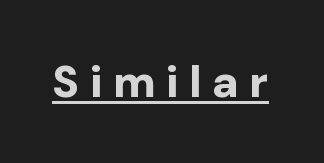
Q: Is the text bold? A: Yes.
Q: Is the text italic (slanted)? A: No, it is upright.
Q: Is the typeface a serif or a sans-serif typeface? A: Sans-serif.
Q: Is the text underlined? A: Yes.
Q: Is the spacing between letters normal or unusually wide? A: Unusually wide.
Q: Width (condensed, normal, or wide)? A: Normal.
Q: Stroke contrast? A: Low.
Q: x-height? A: Medium.
Q: Monospaced? A: No.
